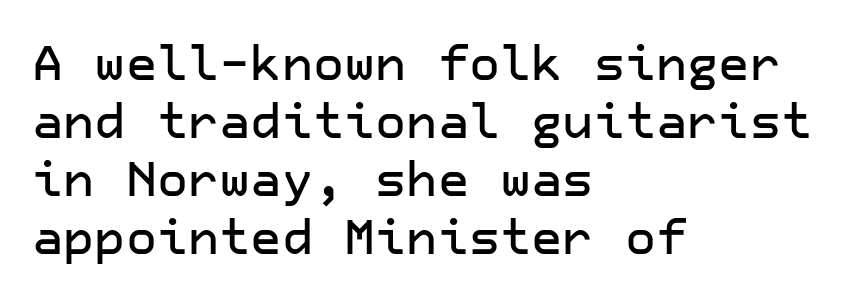
The image shows 48 px sans-serif type, upright; set left-aligned, line spacing 1.21x, normal letter spacing, not underlined; low stroke contrast and a medium x-height.
